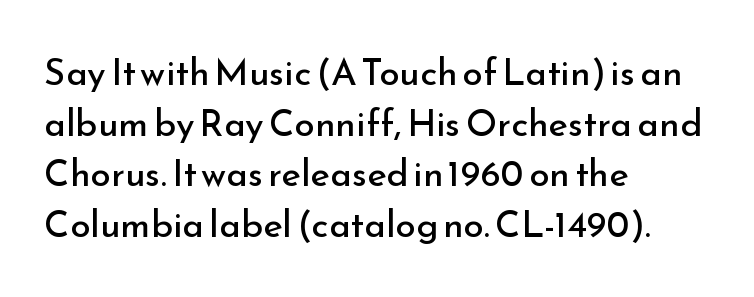
The image shows 37 px regular-weight sans-serif type, upright; set left-aligned, normal line spacing (1.37x), normal letter spacing, not underlined; low stroke contrast and a small x-height.
